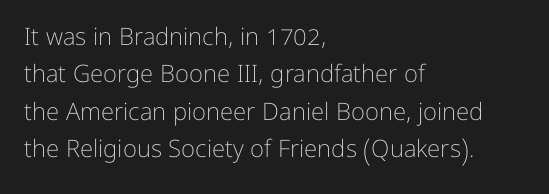
{"italic": "no", "bold": "no", "underline": "no", "align": "left", "line_spacing": "normal", "line_spacing_ratio": 1.56, "letter_spacing": "normal", "letter_spacing_em": 0.0, "glyph_px": 24}
